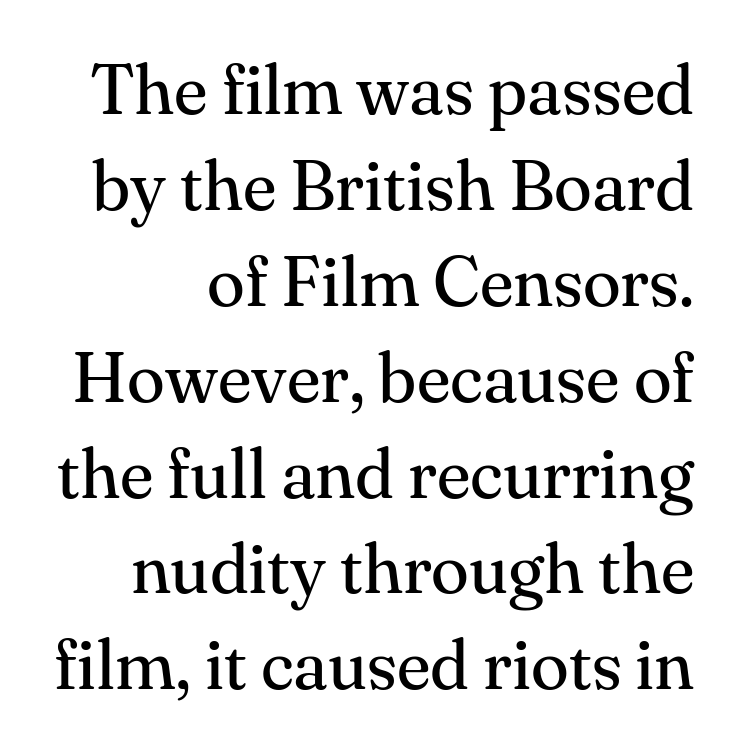
Q: Is the text bold? A: No.
Q: Is the text italic (slanted)? A: No, it is upright.
Q: Is the typeface a serif or a sans-serif typeface? A: Serif.
Q: Is the text underlined? A: No.
Q: Is the spacing between letters normal or unusually wide? A: Normal.
Q: Is the spacing between lines tight, normal or loose? A: Normal.
Q: Width (condensed, normal, or wide)? A: Normal.
Q: Stroke contrast? A: Medium.
Q: x-height? A: Small.
Q: Monospaced? A: No.
